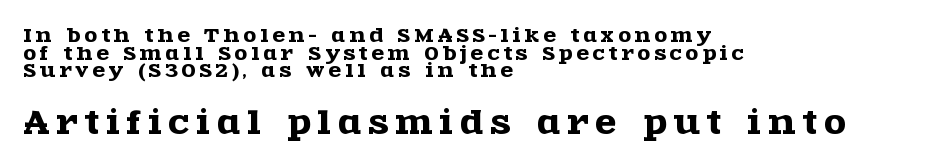
Q: Is the text italic (slanted)? A: No, it is upright.
Q: Is the typeface a serif or a sans-serif typeface? A: Serif.
Q: Is the text underlined? A: No.
Q: How is the paragraph aligned? A: Left-aligned.
Q: Is the spacing between letters normal or unusually wide? A: Unusually wide.
Q: Is the spacing between lines tight, normal or loose? A: Tight.
Q: Which block of text is set in a larger size, the first (top) or the second (bottom)? A: The second (bottom) one.
Q: Width (condensed, normal, or wide)? A: Wide.
Q: x-height? A: Large.
Q: Monospaced? A: No.
